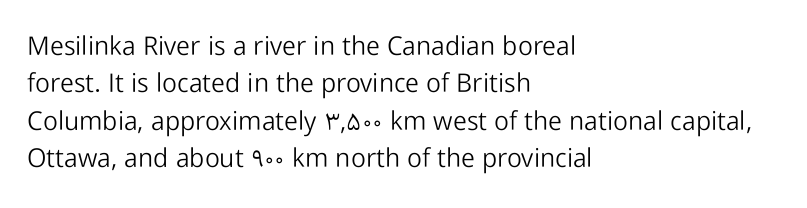
Is the letter spacing exaggerated? No — it looks like the ordinary default. This block has exactly the height ordinary leading produces. This is the regular roman posture of the typeface. Weight: not bold — regular or lighter.
